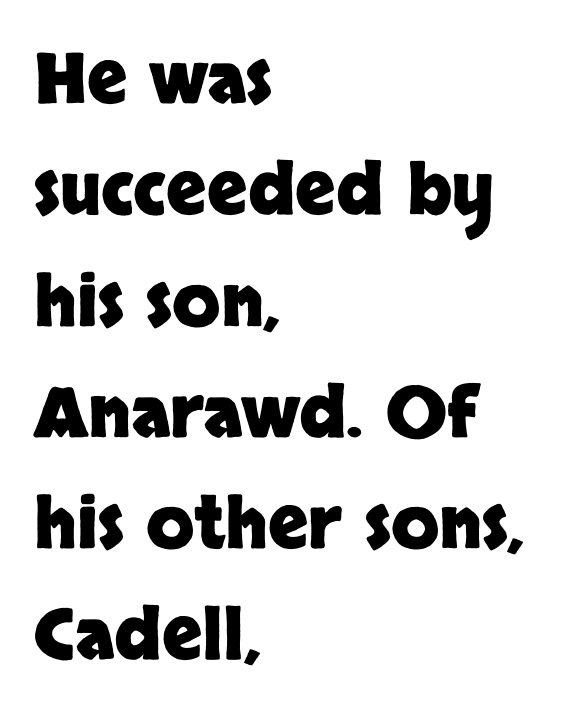
The image shows 70 px heavy sans-serif type, upright; set left-aligned, normal line spacing (1.59x), normal letter spacing, not underlined; low stroke contrast and a large x-height.
